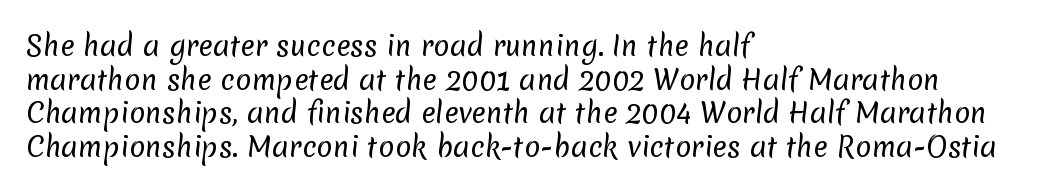
The image shows 27 px text type; set left-aligned, normal line spacing (1.25x), normal letter spacing, not underlined.
